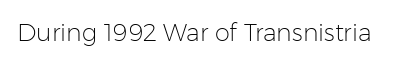
{"italic": "no", "bold": "no", "underline": "no", "letter_spacing": "normal", "letter_spacing_em": 0.0, "glyph_px": 24}
